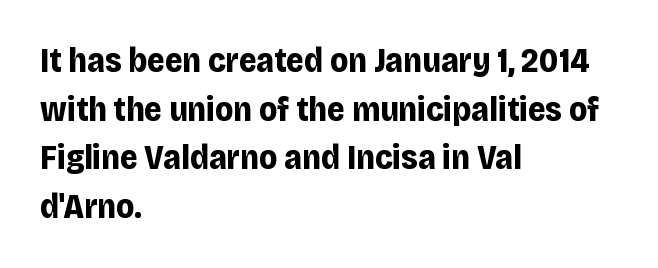
A typesetter would call this leading conventional body-copy spacing. The tracking reads as untouched default to a designer's eye. These lines stack with their left ends in a neat column. Type style note: lacks serifs. Varying glyph widths throughout — classic text-font behaviour. The lettering stays uniformly vertical, giving the passage a roman look.
